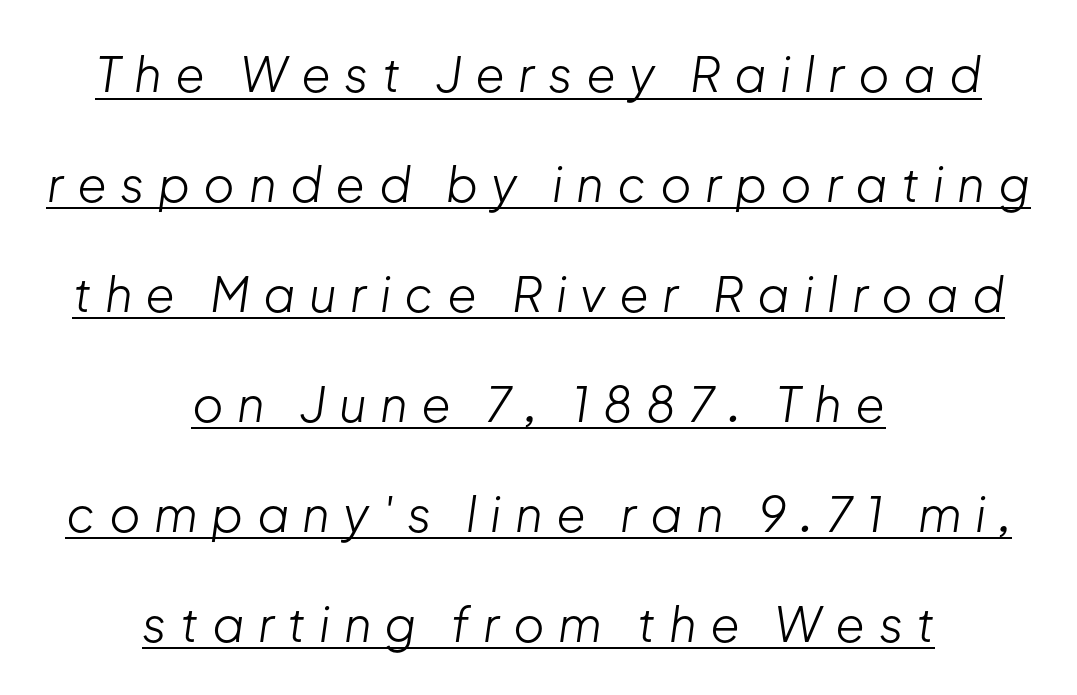
The image shows 48 px light type, italic (leaning right); set centered, loose line spacing (2.29x), unusually wide letter spacing (+0.28 em), underlined; low stroke contrast and a medium x-height.
